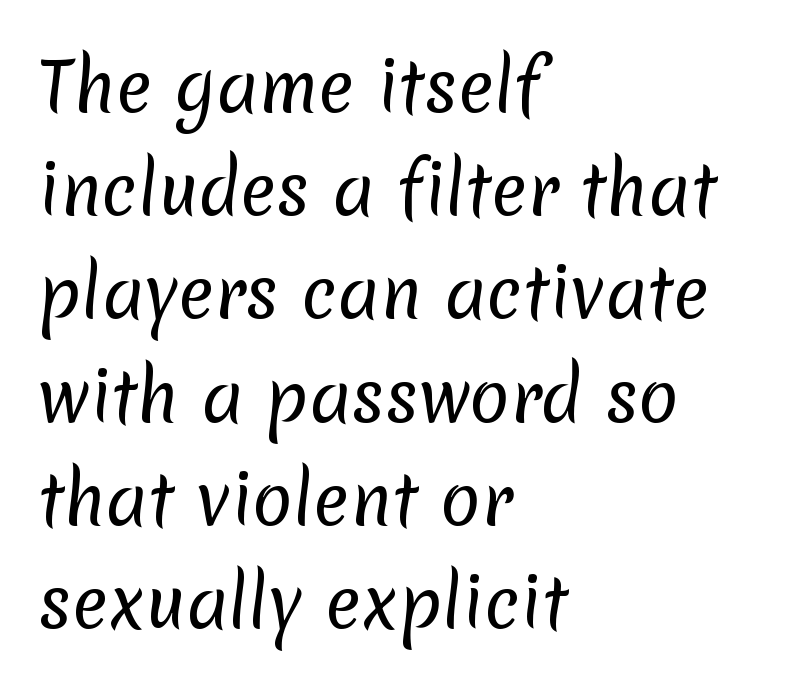
These lines are set flush left with a ragged right edge. Note the varied advance widths — an 'i' is clearly narrower than an 'm'. Regarding leading, the lines here are spaced in the standard way. Descenders are the only things crossing below the line. The typeface has the unassuming heft of standard copy or less.
